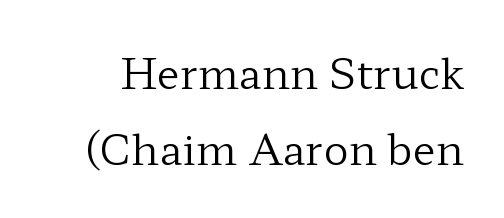
The string is rendered with underlining switched off. Bold? No — there's no thickening of the strokes. It's the straight-up-and-down kind of type. Here the designer chose a conventional face with non-uniform glyph widths. Each letter's strokes conclude with small projecting serifs. The line texture is even and compact thanks to regular tracking.
